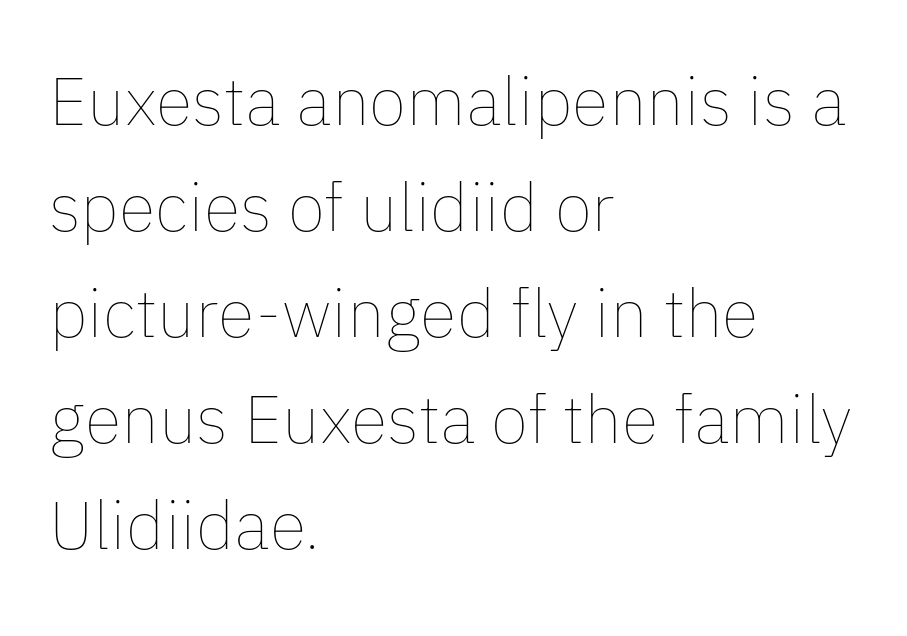
The letters advance in unequal steps, a hallmark of proportional type. Caption: face not bold, strokes unweighted. Between one letter and the next there's only the usual sliver of space. The lettering holds an erect, upright posture throughout. Line beginnings align vertically; line endings do not. The baseline area is clear.
